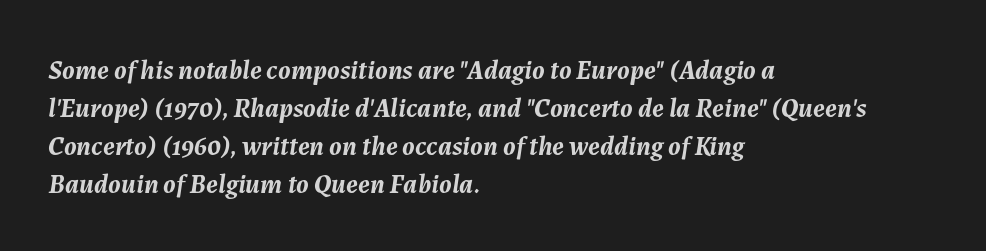
{"italic": "yes", "lean": "right", "slant_degrees": 7, "bold": "yes", "underline": "no", "align": "left", "line_spacing": "normal", "line_spacing_ratio": 1.41, "letter_spacing": "normal", "letter_spacing_em": 0.0, "glyph_px": 27}
